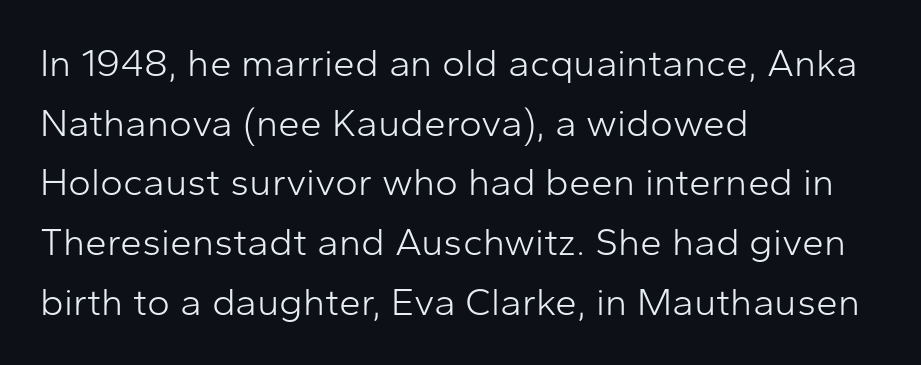
Q: Is the text bold? A: No.
Q: Is the text italic (slanted)? A: No, it is upright.
Q: Is the typeface a serif or a sans-serif typeface? A: Sans-serif.
Q: Is the text underlined? A: No.
Q: How is the paragraph aligned? A: Left-aligned.
Q: Is the spacing between letters normal or unusually wide? A: Normal.
Q: Is the spacing between lines tight, normal or loose? A: Normal.
Q: Width (condensed, normal, or wide)? A: Normal.
Q: Stroke contrast? A: Low.
Q: x-height? A: Medium.
Q: Monospaced? A: No.
